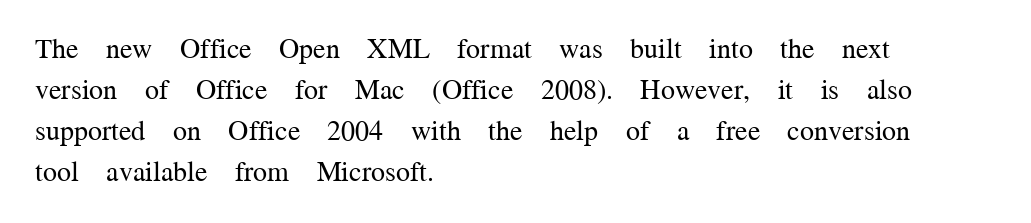
The words here are not underlined. This sample has the flowing, uneven cadence of proportional lettering. This is the regular roman posture of the typeface. Each line starts at the same left margin while the right side varies. Successive baselines arrive at the customary interval.
